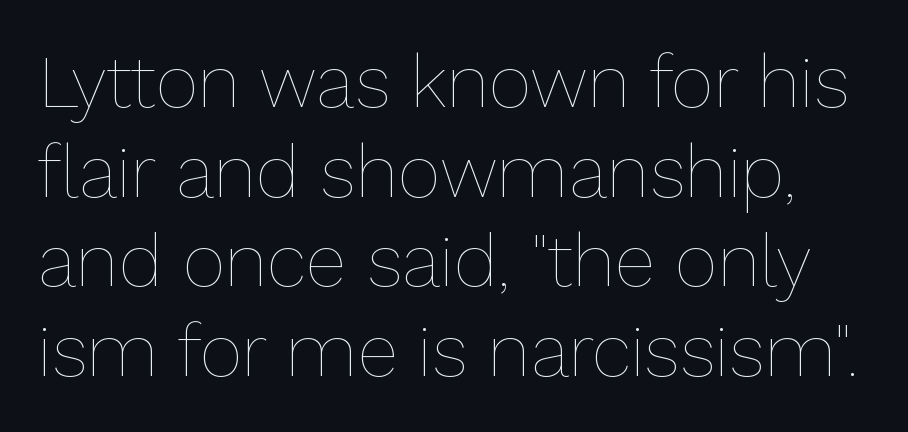
{"italic": "no", "bold": "no", "weight": "thin", "width": "normal", "stroke_contrast": "low", "x_height": "medium", "monospaced": "no", "underline": "no", "line_spacing_ratio": 1.21, "letter_spacing": "normal", "letter_spacing_em": 0.0, "glyph_px": 74}
